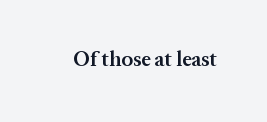
Typesetter's note: demi weight, one step under bold. The specimen omits any rule beneath the text block's lines. Is there any slant? The stems are plumb. Does extra space separate the letters? No, they use regular spacing.
